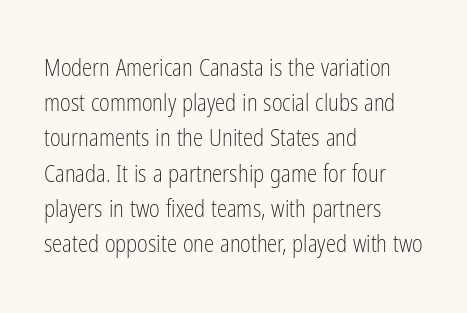
{"italic": "no", "bold": "no", "underline": "no", "align": "left", "line_spacing": "normal", "line_spacing_ratio": 1.53, "letter_spacing": "normal", "letter_spacing_em": 0.0, "glyph_px": 23}
